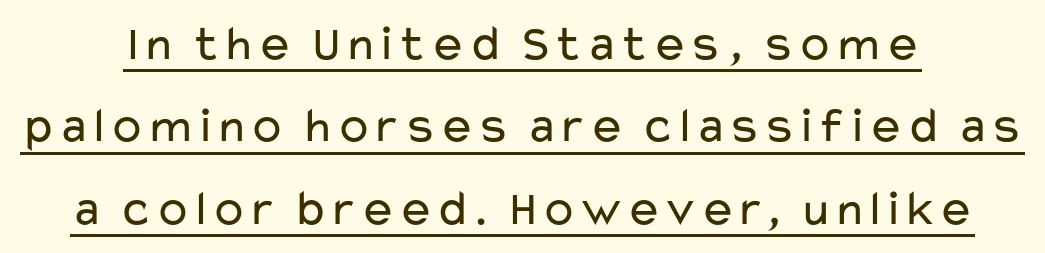
Q: Is the text bold? A: No.
Q: Is the text italic (slanted)? A: No, it is upright.
Q: Is the typeface a serif or a sans-serif typeface? A: Sans-serif.
Q: Is the text underlined? A: Yes.
Q: How is the paragraph aligned? A: Centered.
Q: Is the spacing between letters normal or unusually wide? A: Normal.
Q: Is the spacing between lines tight, normal or loose? A: Normal.
Q: Width (condensed, normal, or wide)? A: Wide.
Q: Stroke contrast? A: Low.
Q: x-height? A: Medium.
Q: Monospaced? A: No.
